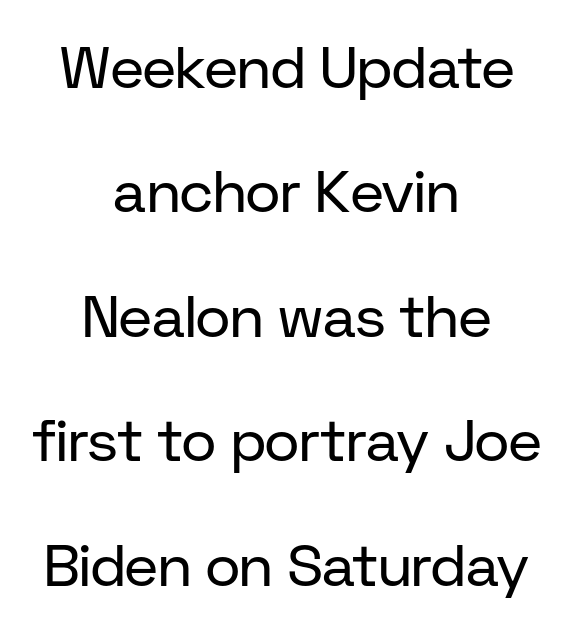
Here the designer chose a conventional face with non-uniform glyph widths. The paragraph shown floats in the horizontal middle. Quick note: interline space is abundant. How are the letters spaced? Ordinarily, with no added tracking. A sans-serif font was chosen for this passage.
